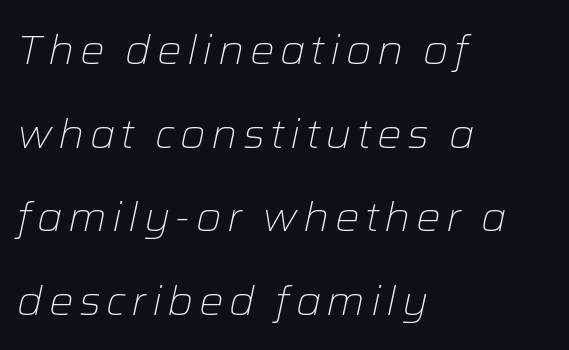
Q: Is the text bold? A: No.
Q: Is the text italic (slanted)? A: Yes, it leans right by about 12 degrees.
Q: Is the text underlined? A: No.
Q: How is the paragraph aligned? A: Left-aligned.
Q: Is the spacing between lines tight, normal or loose? A: Loose.
Q: Width (condensed, normal, or wide)? A: Normal.
Q: Stroke contrast? A: Low.
Q: x-height? A: Medium.
Q: Monospaced? A: No.
